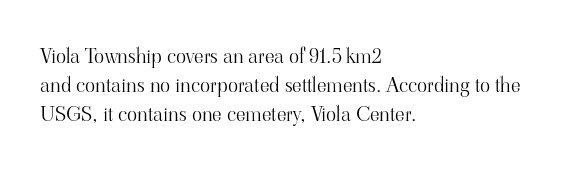
Letters rest on an invisible, unmarked baseline. Heaviness? Minimal to ordinary, like unemphasized prose. The rendering anchors every line to the left-hand side. The line-height multiplier appears to be the usual default.
